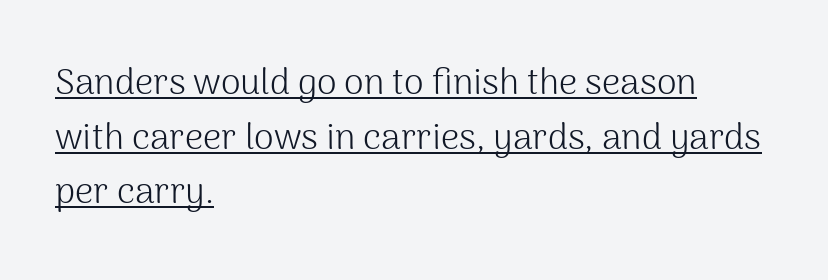
The image shows 36 px light sans-serif type, upright; set left-aligned, normal line spacing (1.52x), normal letter spacing, underlined; medium stroke contrast and a medium x-height.
